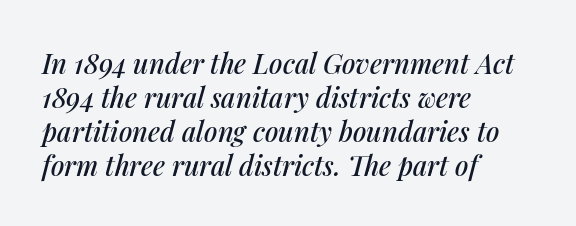
The specimen reads as italic at a glance. Any mark beneath the type? The region is blank. The line-height multiplier appears to be the usual default. Visually the block forms a straight wall on the left and a jagged coastline on the right. Characters follow at the spacing the type designer built in.
